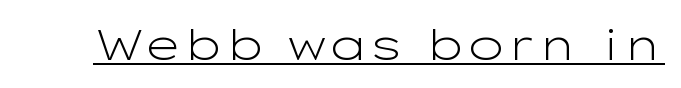
The image shows 43 px light, wide sans-serif type, upright; set normal letter spacing, underlined; low stroke contrast and a medium x-height.
